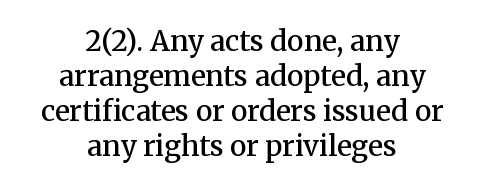
{"serif": "yes", "italic": "no", "bold": "semi", "weight": "semibold", "width": "normal", "stroke_contrast": "medium", "x_height": "medium", "monospaced": "no", "underline": "no", "align": "center", "line_spacing": "normal", "line_spacing_ratio": 1.25, "letter_spacing": "normal", "letter_spacing_em": 0.0, "glyph_px": 28}
